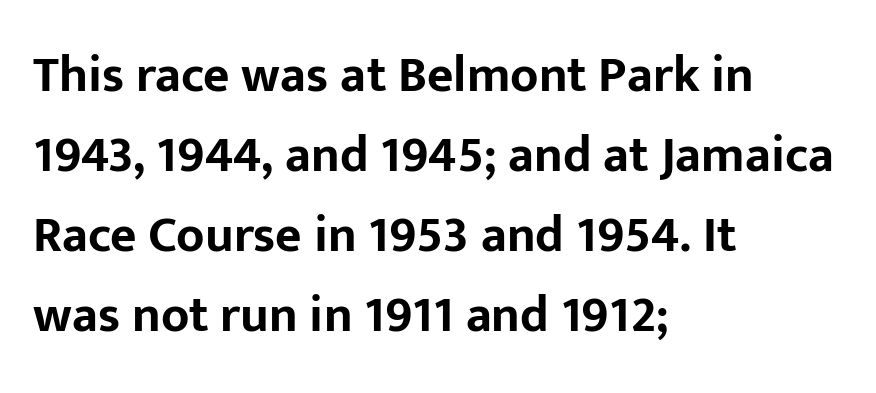
Visually the block forms a straight wall on the left and a jagged coastline on the right. Plain, unruled lines of type. These lines are rendered in a variable-pitch font. The gaps between neighbouring characters are ordinary and unremarkable. Horizontal bands of white between lines are of average thickness.
